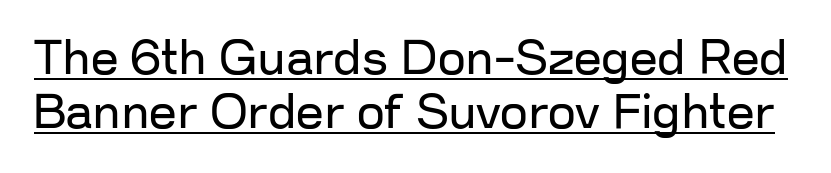
{"serif": "no", "italic": "no", "bold": "no", "weight": "regular", "width": "normal", "stroke_contrast": "low", "x_height": "medium", "monospaced": "no", "underline": "yes", "line_spacing": "tight", "line_spacing_ratio": 1.11, "letter_spacing": "normal", "letter_spacing_em": 0.0, "glyph_px": 49}
